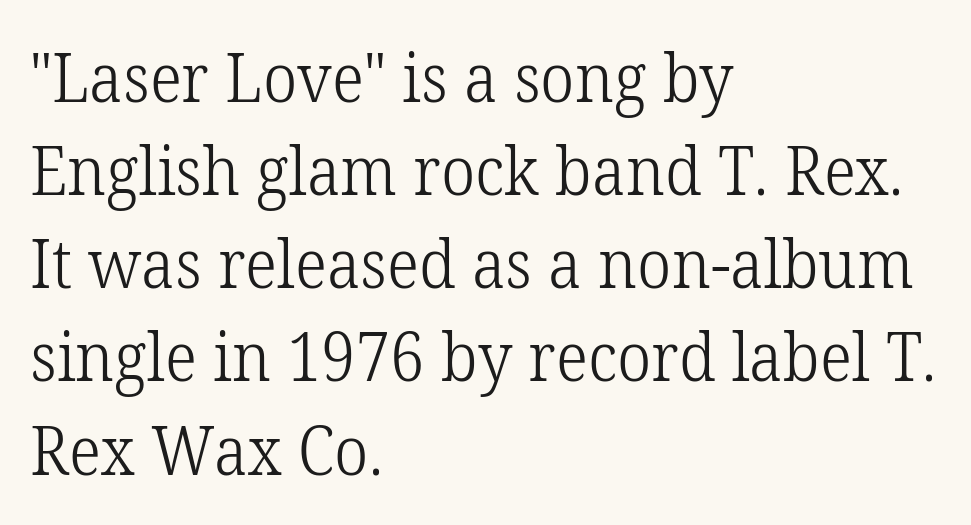
{"serif": "yes", "italic": "no", "bold": "no", "weight": "light", "width": "normal", "stroke_contrast": "low", "x_height": "medium", "monospaced": "no", "underline": "no", "align": "left", "line_spacing": "normal", "line_spacing_ratio": 1.39, "letter_spacing": "normal", "letter_spacing_em": 0.0, "glyph_px": 67}
